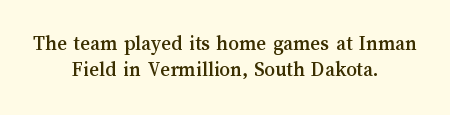
Honestly, the row spacing looks completely unremarkable. Designer's note — italics off, roman on. In CSS terms this would be text-align: center. Any mark beneath the type? The region is blank. The face used here is rendered with its standard letterfit.
